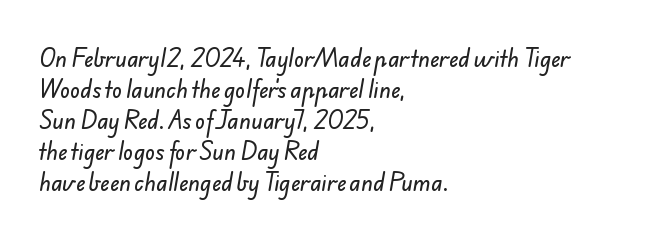
{"underline": "no", "align": "left", "line_spacing": "normal", "line_spacing_ratio": 1.48, "letter_spacing": "normal", "letter_spacing_em": 0.0, "glyph_px": 21}
